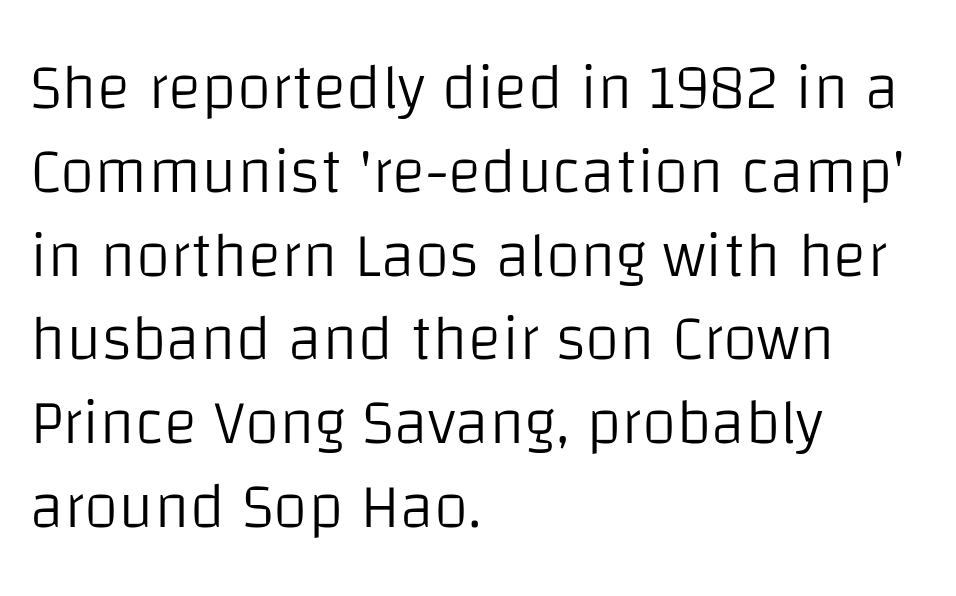
Q: Is the text bold? A: No.
Q: Is the text italic (slanted)? A: No, it is upright.
Q: Is the typeface a serif or a sans-serif typeface? A: Sans-serif.
Q: Is the text underlined? A: No.
Q: How is the paragraph aligned? A: Left-aligned.
Q: Is the spacing between letters normal or unusually wide? A: Normal.
Q: Is the spacing between lines tight, normal or loose? A: Normal.
Q: Width (condensed, normal, or wide)? A: Normal.
Q: Stroke contrast? A: Low.
Q: x-height? A: Large.
Q: Monospaced? A: No.
